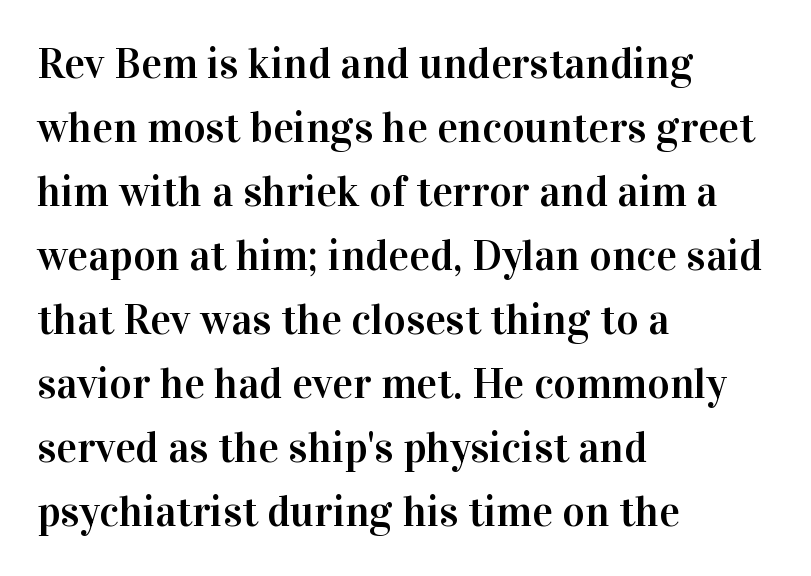
The image shows 43 px serif type, upright; set left-aligned, normal line spacing (1.49x), normal letter spacing, not underlined; high stroke contrast and a medium x-height.
